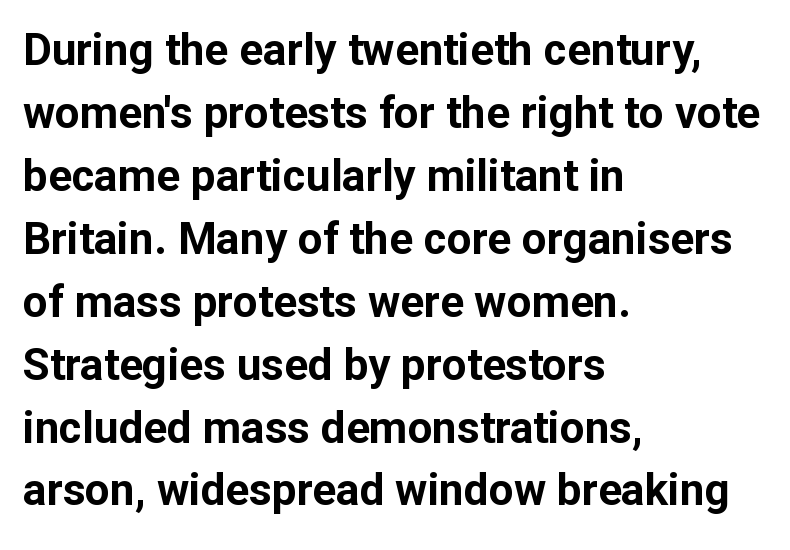
Q: Is the text bold? A: Yes.
Q: Is the text italic (slanted)? A: No, it is upright.
Q: Is the typeface a serif or a sans-serif typeface? A: Sans-serif.
Q: Is the text underlined? A: No.
Q: How is the paragraph aligned? A: Left-aligned.
Q: Is the spacing between letters normal or unusually wide? A: Normal.
Q: Is the spacing between lines tight, normal or loose? A: Normal.
Q: Width (condensed, normal, or wide)? A: Normal.
Q: Stroke contrast? A: Low.
Q: x-height? A: Medium.
Q: Monospaced? A: No.
